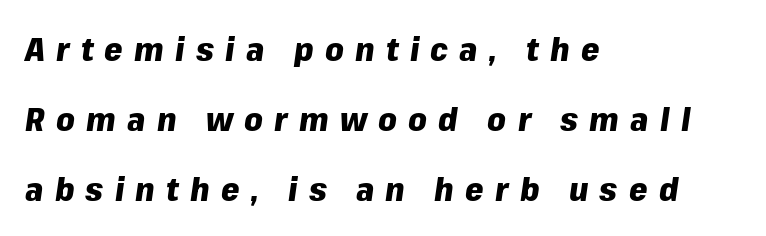
If you measured baseline to baseline, you'd find a long distance. A classic flush-left, rag-right setting is used for this passage. The face used here is proportionally spaced, like ordinary book or web type. You could only call the tracking loose — the letters float apart. The face used here has a pronounced slope to its letters.
